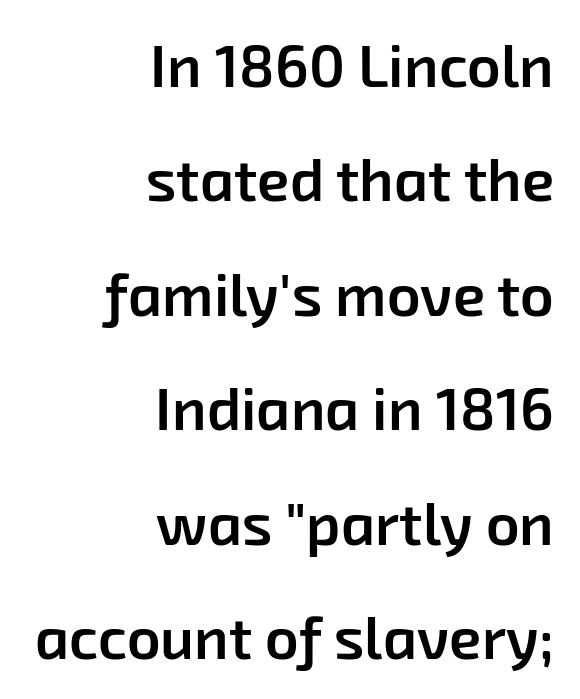
The image shows 59 px semibold sans-serif type; set right-aligned, loose line spacing (1.94x), normal letter spacing, not underlined; low stroke contrast and a medium x-height.
